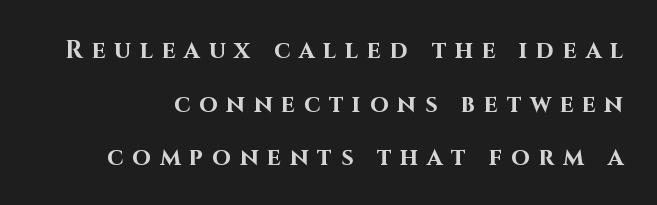
Tracking value appears strongly positive — letters spread wide. Summary of vertical rhythm: relaxed, with wide interline spacing. Rendered with straight, roman letterforms. Strong, thick strokes mark this as bold type.
